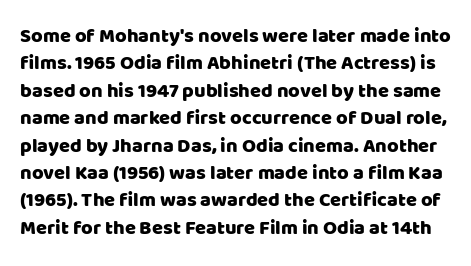
Q: Is the text italic (slanted)? A: No, it is upright.
Q: Is the text underlined? A: No.
Q: Is the spacing between letters normal or unusually wide? A: Normal.
Q: Is the spacing between lines tight, normal or loose? A: Normal.
